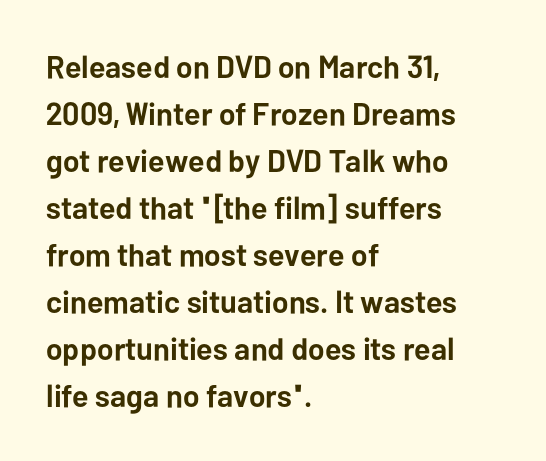
The image shows 32 px semibold sans-serif type, upright; set left-aligned, normal line spacing (1.47x), normal letter spacing, not underlined; low stroke contrast and a medium x-height.
